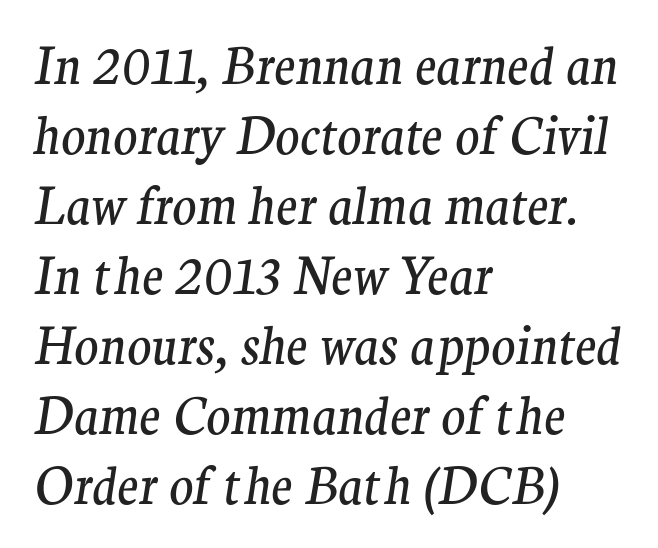
The image shows 50 px regular-weight serif type, italic (leaning right); set left-aligned, normal line spacing (1.4x), normal letter spacing, not underlined; medium stroke contrast and a medium x-height.
